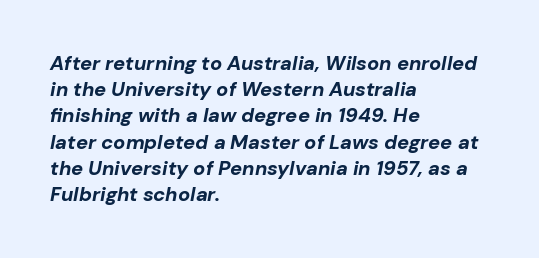
{"italic": "yes", "lean": "right", "slant_degrees": 10, "bold": "yes", "underline": "no", "align": "left", "line_spacing": "normal", "line_spacing_ratio": 1.31, "letter_spacing": "normal", "letter_spacing_em": 0.0, "glyph_px": 20}
